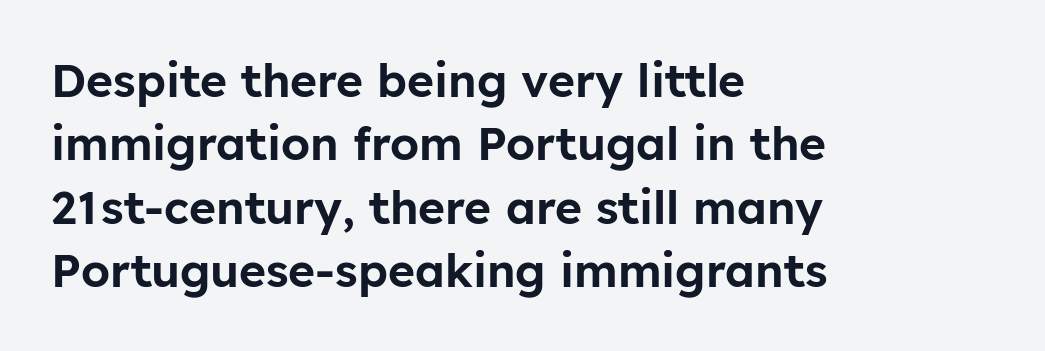
{"serif": "no", "italic": "no", "width": "normal", "stroke_contrast": "low", "x_height": "medium", "monospaced": "no", "underline": "no", "align": "left", "line_spacing": "normal", "line_spacing_ratio": 1.38, "letter_spacing": "normal", "letter_spacing_em": 0.0, "glyph_px": 46}
